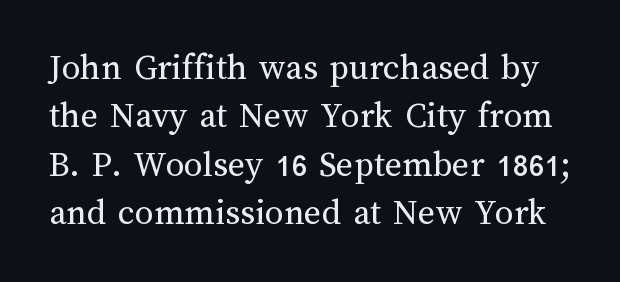
The image shows 37 px regular-weight type, upright; set normal line spacing (1.31x), normal letter spacing, not underlined; medium stroke contrast and a medium x-height.
